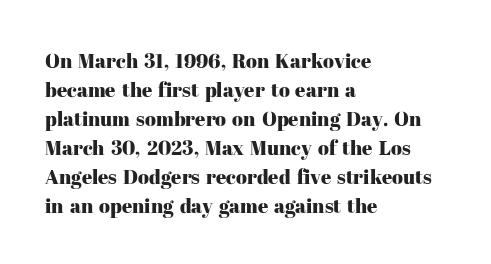
The image shows 20 px text type, upright; set left-aligned, normal line spacing (1.45x), normal letter spacing, not underlined.
